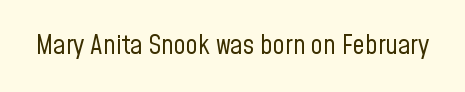
Q: Is the text bold? A: No.
Q: Is the text italic (slanted)? A: No, it is upright.
Q: Is the text underlined? A: No.
Q: Is the spacing between letters normal or unusually wide? A: Normal.
